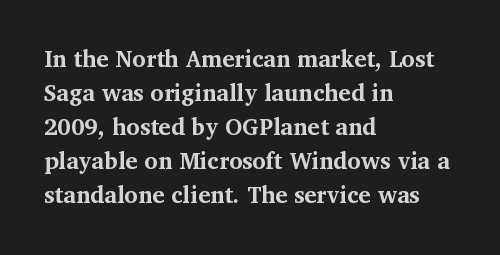
{"italic": "no", "bold": "yes", "underline": "no", "align": "left", "line_spacing": "normal", "line_spacing_ratio": 1.48, "letter_spacing": "normal", "letter_spacing_em": 0.0, "glyph_px": 23}
